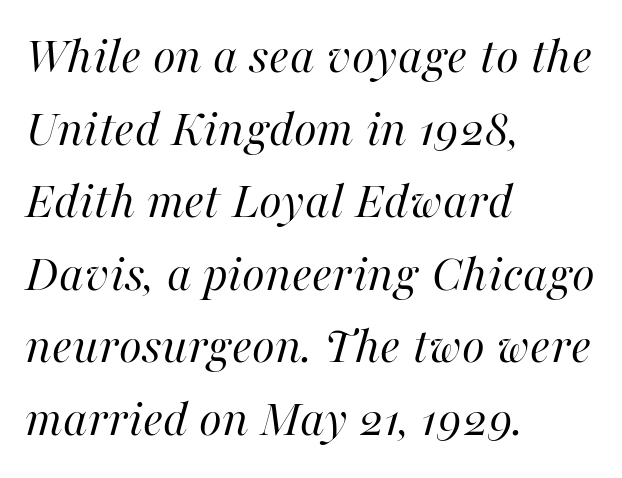
The image shows 53 px regular-weight type, italic (leaning right); set left-aligned, normal line spacing (1.37x), normal letter spacing, not underlined; high stroke contrast and a medium x-height.
